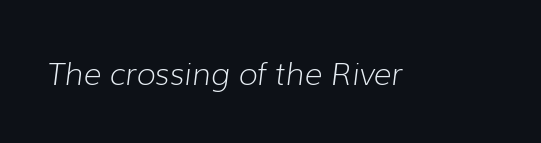
Q: Is the text bold? A: No.
Q: Is the text italic (slanted)? A: Yes, it leans right by about 7 degrees.
Q: Is the text underlined? A: No.
Q: Is the spacing between letters normal or unusually wide? A: Normal.
Q: Width (condensed, normal, or wide)? A: Normal.
Q: Stroke contrast? A: Low.
Q: x-height? A: Medium.
Q: Monospaced? A: No.
